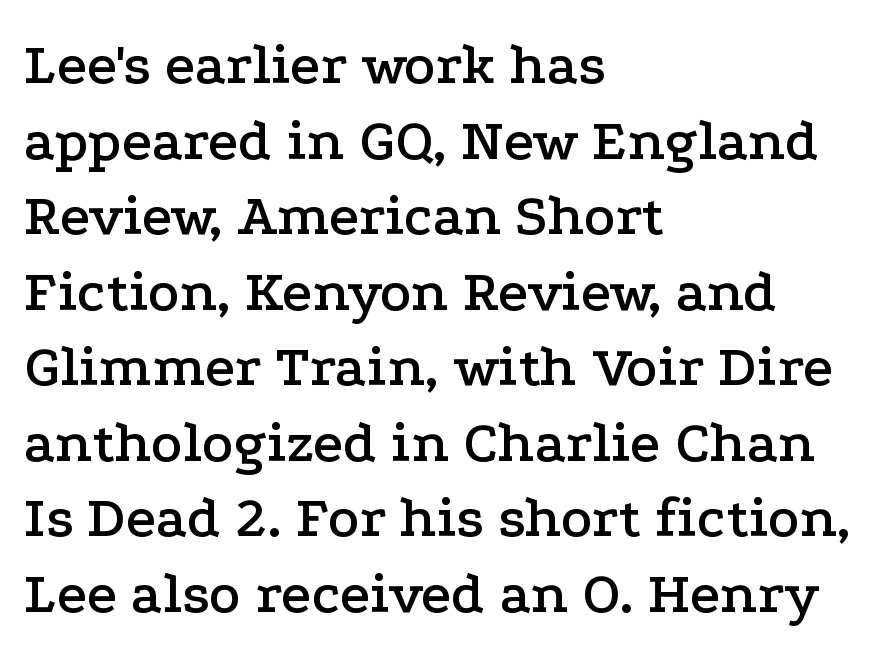
How would I describe the line gaps? Plain and ordinary. The string is rendered with underlining switched off. This rendering employs a face with finishing strokes, i.e., a serif. Nothing unusual about the tracking: characters are spaced as the font intends. Think of a printed novel: that variable character pitch is what you see here. Notice how the stems are strictly vertical — no italics here.
